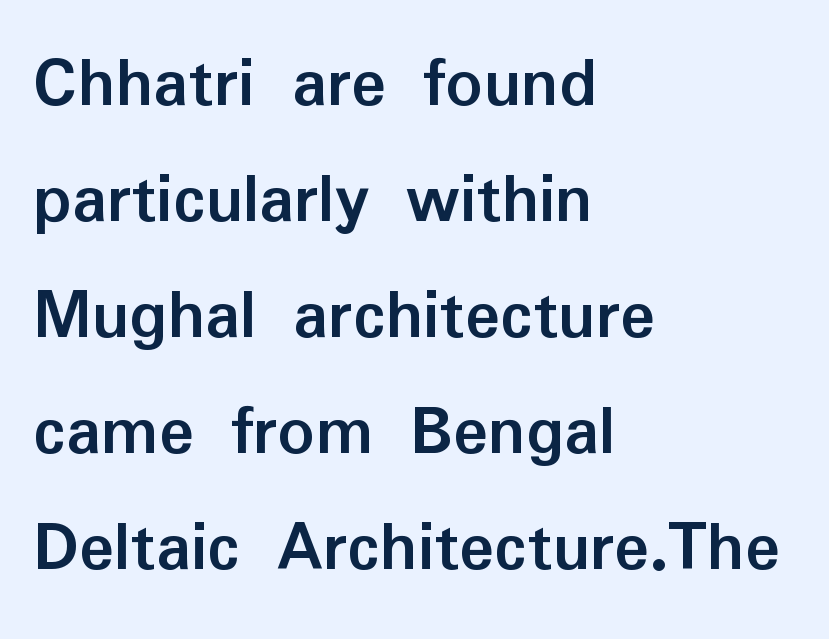
The image shows 73 px semibold sans-serif type, upright; set left-aligned, normal line spacing (1.59x), normal letter spacing, not underlined; low stroke contrast and a medium x-height.
